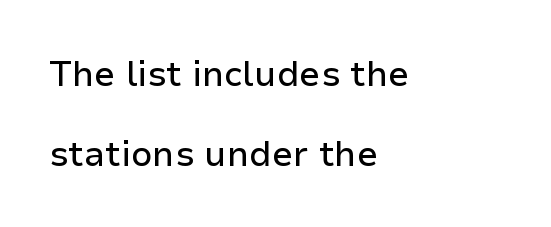
The image shows 35 px sans-serif type, upright; set left-aligned, loose line spacing (2.29x), normal letter spacing, not underlined; low stroke contrast and a medium x-height.
